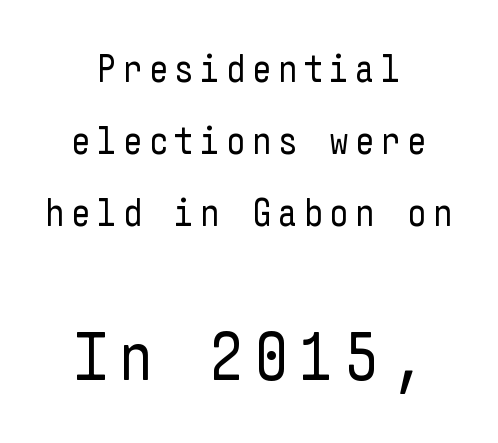
The image shows 68 px regular-weight, condensed sans-serif type, upright; set centered, line spacing 1.85x, not underlined; the second (bottom) block is 1.74x larger; low stroke contrast and a medium x-height.
